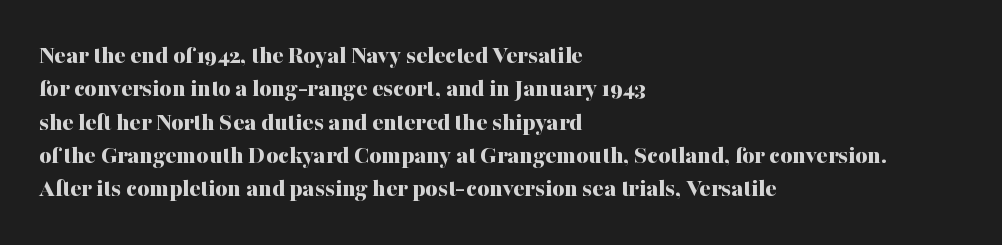
Q: Is the text bold? A: Yes.
Q: Is the text italic (slanted)? A: No, it is upright.
Q: Is the text underlined? A: No.
Q: How is the paragraph aligned? A: Left-aligned.
Q: Is the spacing between letters normal or unusually wide? A: Normal.
Q: Is the spacing between lines tight, normal or loose? A: Normal.
